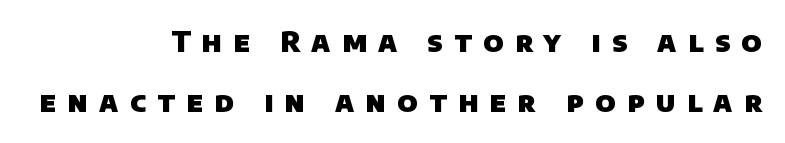
{"serif": "no", "bold": "yes", "weight": "heavy", "width": "normal", "stroke_contrast": "low", "x_height": "large", "monospaced": "no", "underline": "no", "align": "right", "line_spacing": "loose", "line_spacing_ratio": 2.15, "letter_spacing": "wide", "letter_spacing_em": 0.41, "glyph_px": 28}
